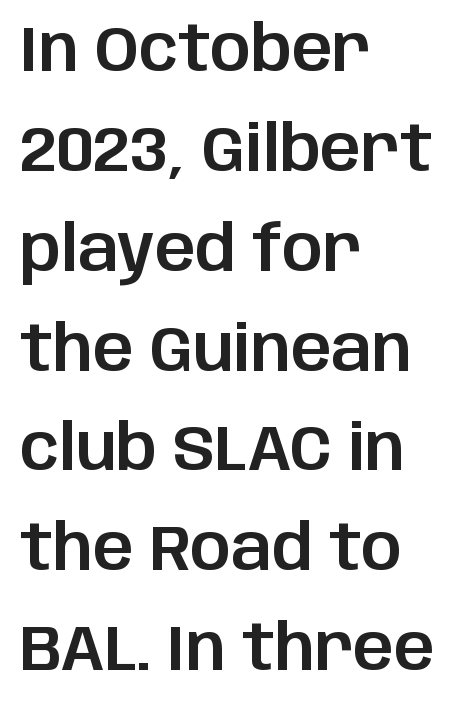
{"serif": "no", "italic": "no", "width": "normal", "stroke_contrast": "low", "x_height": "large", "monospaced": "no", "underline": "no", "align": "left", "line_spacing": "normal", "line_spacing_ratio": 1.56, "letter_spacing": "normal", "letter_spacing_em": 0.0, "glyph_px": 64}
